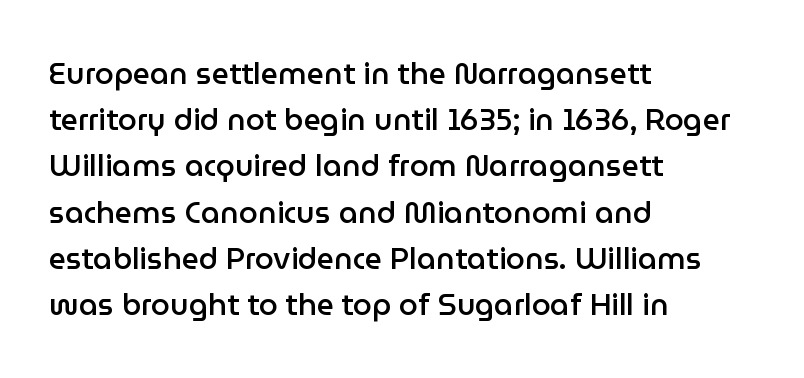
{"serif": "no", "italic": "no", "bold": "semi", "weight": "semibold", "width": "normal", "stroke_contrast": "low", "x_height": "medium", "monospaced": "no", "underline": "no", "align": "left", "line_spacing": "normal", "line_spacing_ratio": 1.54, "letter_spacing": "normal", "letter_spacing_em": 0.0, "glyph_px": 30}
